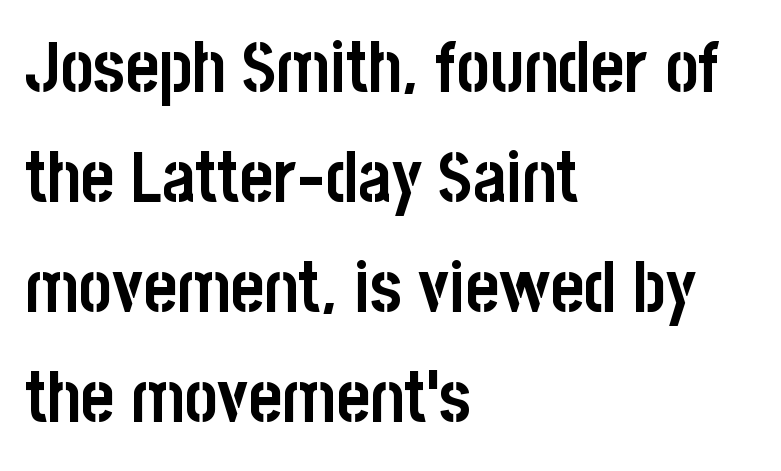
Q: Is the text bold? A: Yes.
Q: Is the text italic (slanted)? A: No, it is upright.
Q: Is the typeface a serif or a sans-serif typeface? A: Sans-serif.
Q: Is the text underlined? A: No.
Q: How is the paragraph aligned? A: Left-aligned.
Q: Is the spacing between letters normal or unusually wide? A: Normal.
Q: Is the spacing between lines tight, normal or loose? A: Normal.
Q: Width (condensed, normal, or wide)? A: Condensed.
Q: Stroke contrast? A: Low.
Q: x-height? A: Large.
Q: Monospaced? A: No.
